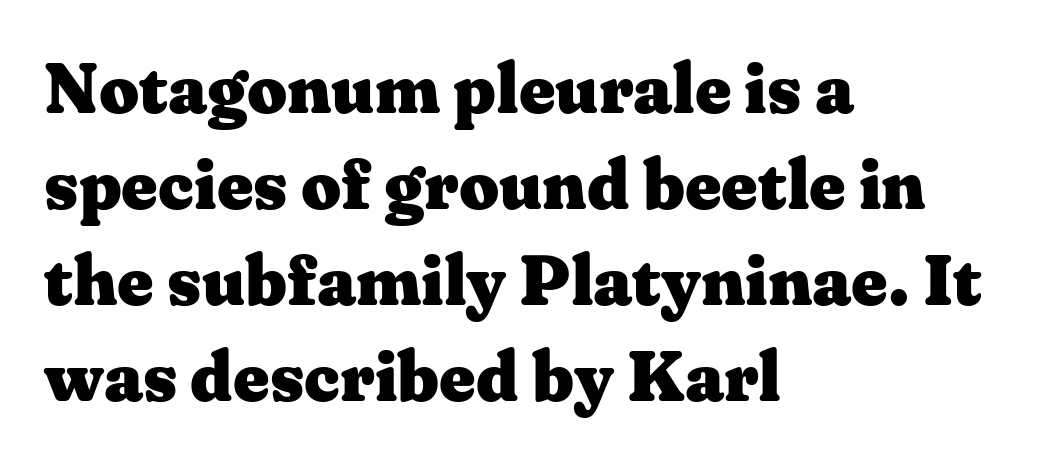
Nothing unusual about the tracking: characters are spaced as the font intends. Think of a printed novel: that variable character pitch is what you see here. Does the copy run flush right? No — it runs flush left. The rendering uses a moderate line-height, typical for paragraphs. The passage shown is emphatically bold. Any mark beneath the type? The region is blank.
